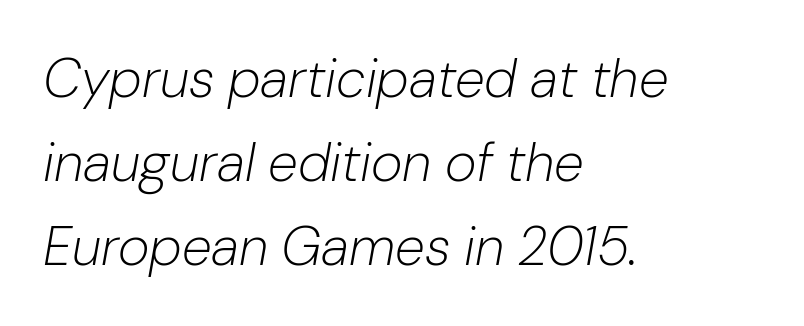
Q: Is the text bold? A: No.
Q: Is the text italic (slanted)? A: Yes, it leans right by about 10 degrees.
Q: Is the text underlined? A: No.
Q: How is the paragraph aligned? A: Left-aligned.
Q: Is the spacing between letters normal or unusually wide? A: Normal.
Q: Is the spacing between lines tight, normal or loose? A: Normal.
Q: Width (condensed, normal, or wide)? A: Normal.
Q: Stroke contrast? A: Low.
Q: x-height? A: Medium.
Q: Monospaced? A: No.
